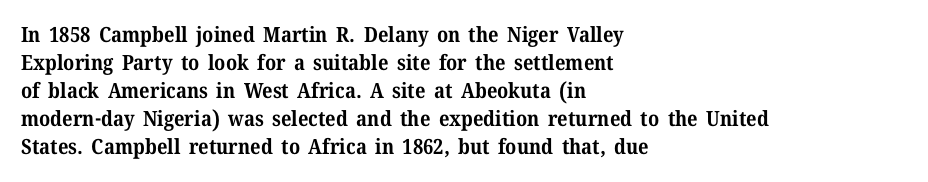
Style check: upright. Reading down the block, your eye returns to a fixed left position each line. This rendering leaves character spacing at its baseline value. Check under the words: just untouched page.
